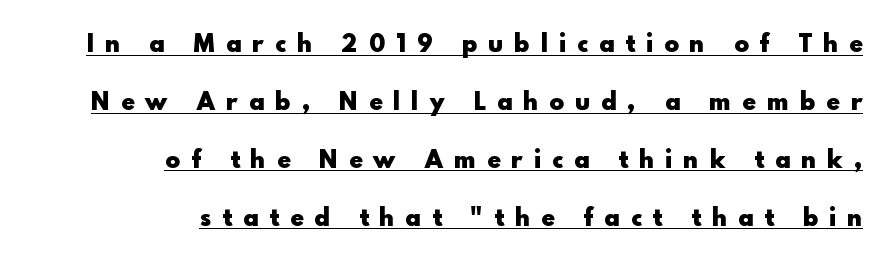
The image shows 24 px bold type, upright; set right-aligned, loose line spacing (2.41x), unusually wide letter spacing (+0.48 em), underlined.
